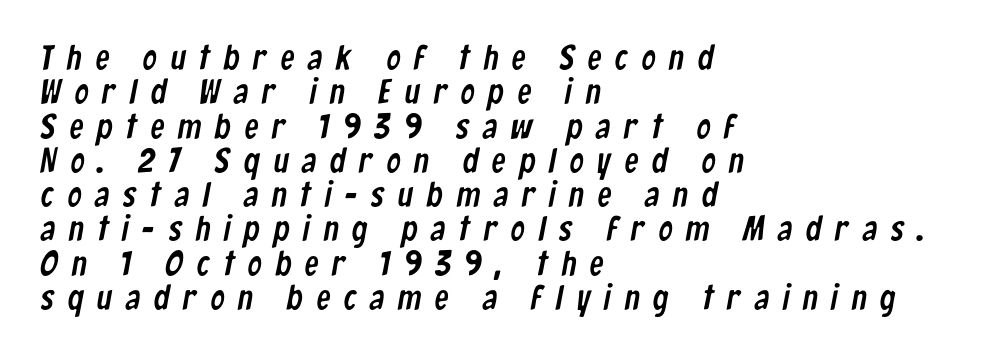
{"serif": "no", "width": "condensed", "stroke_contrast": "low", "x_height": "medium", "monospaced": "no", "underline": "no", "align": "left", "line_spacing": "tight", "line_spacing_ratio": 0.98, "letter_spacing": "wide", "letter_spacing_em": 0.39, "glyph_px": 35}
